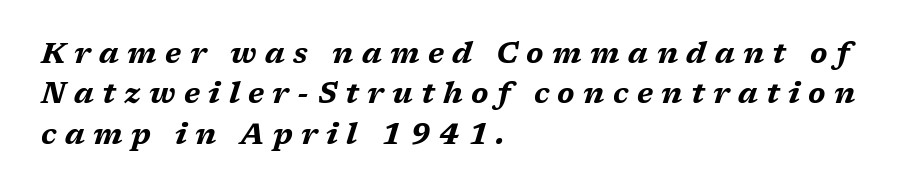
{"italic": "yes", "lean": "right", "slant_degrees": 17, "bold": "yes", "weight": "bold", "width": "wide", "stroke_contrast": "medium", "x_height": "medium", "monospaced": "no", "underline": "no", "align": "left", "line_spacing": "normal", "line_spacing_ratio": 1.39, "letter_spacing": "wide", "letter_spacing_em": 0.29, "glyph_px": 29}
